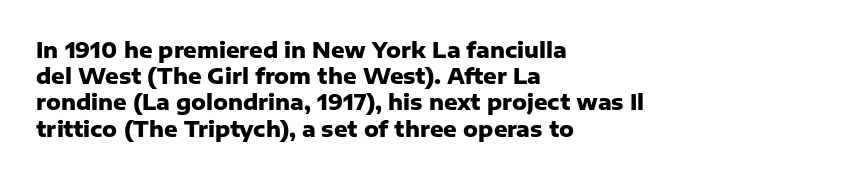
Q: Is the text bold? A: Yes.
Q: Is the text italic (slanted)? A: No, it is upright.
Q: Is the text underlined? A: No.
Q: How is the paragraph aligned? A: Left-aligned.
Q: Is the spacing between letters normal or unusually wide? A: Normal.
Q: Is the spacing between lines tight, normal or loose? A: Normal.
